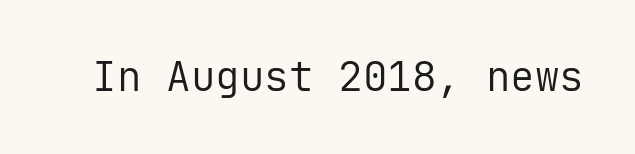
The image shows 41 px regular-weight sans-serif type, upright, monospaced; set normal letter spacing, not underlined; low stroke contrast and a medium x-height.
